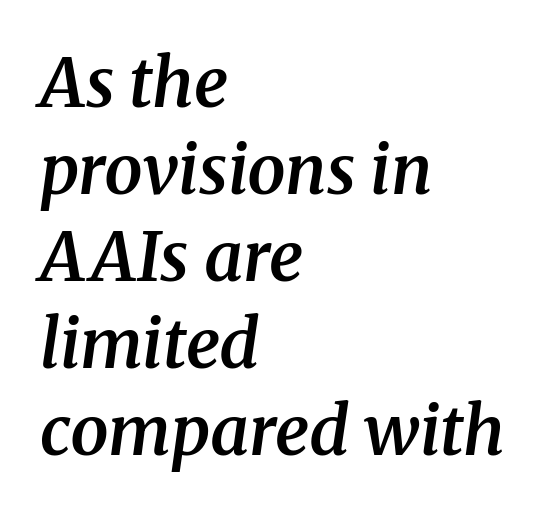
The designer went with a serif here, giving each stem small feet. Typographic density is moderately raised because the face is semibold. In terms of posture, this sample is oblique. Vertically, the passage feels balanced, rows spaced as you'd expect. Descenders hang freely into open space. Character widths vary here, with narrow letters taking less room than wide ones.
